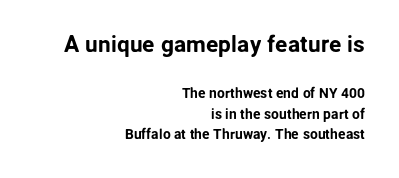
Q: Is the text italic (slanted)? A: No, it is upright.
Q: Is the text underlined? A: No.
Q: How is the paragraph aligned? A: Right-aligned.
Q: Is the spacing between letters normal or unusually wide? A: Normal.
Q: Is the spacing between lines tight, normal or loose? A: Normal.
Q: Which block of text is set in a larger size, the first (top) or the second (bottom)? A: The first (top) one.
